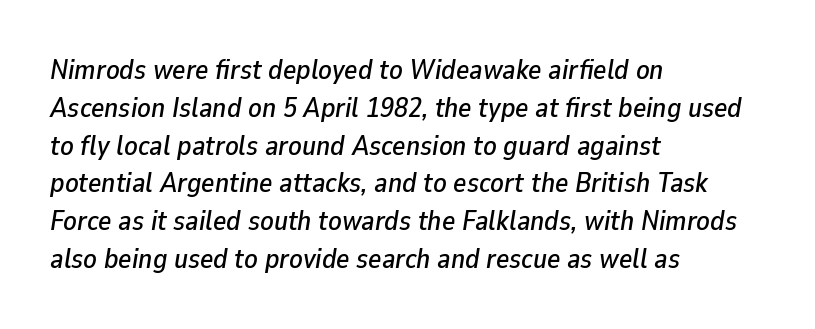
Q: Is the text italic (slanted)? A: Yes, it leans right by about 9 degrees.
Q: Is the text underlined? A: No.
Q: How is the paragraph aligned? A: Left-aligned.
Q: Is the spacing between letters normal or unusually wide? A: Normal.
Q: Is the spacing between lines tight, normal or loose? A: Normal.
Q: Width (condensed, normal, or wide)? A: Normal.
Q: Stroke contrast? A: Low.
Q: x-height? A: Medium.
Q: Monospaced? A: No.
